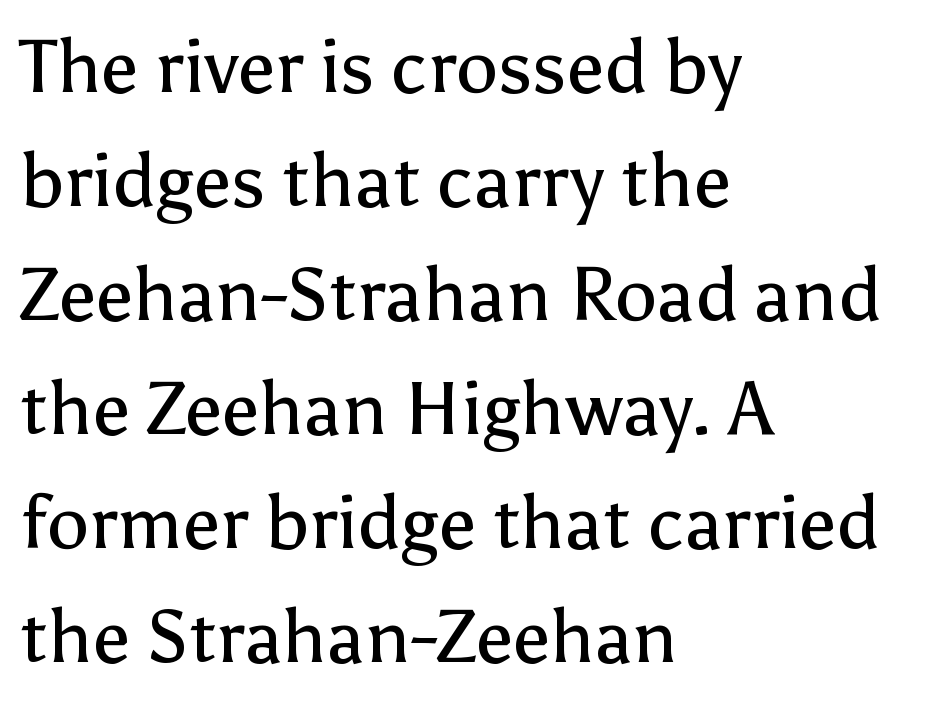
Q: Is the text bold? A: No.
Q: Is the text italic (slanted)? A: No, it is upright.
Q: Is the typeface a serif or a sans-serif typeface? A: Sans-serif.
Q: Is the text underlined? A: No.
Q: How is the paragraph aligned? A: Left-aligned.
Q: Is the spacing between letters normal or unusually wide? A: Normal.
Q: Is the spacing between lines tight, normal or loose? A: Normal.
Q: Width (condensed, normal, or wide)? A: Normal.
Q: Stroke contrast? A: Low.
Q: x-height? A: Medium.
Q: Monospaced? A: No.
